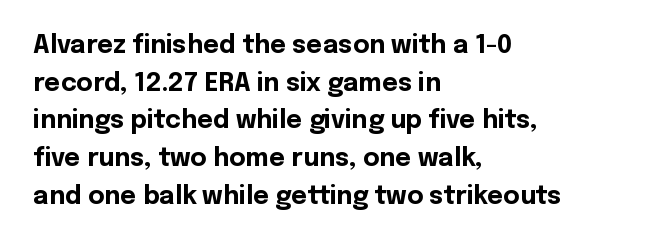
Students, note that the glyphs here touch the page at normal intervals. The vertical gap from one line to the next is medium. The lettering stays uniformly vertical, giving the passage a roman look. The lines are quadded left. Heft: maximum for text — a bold. Type without underlining.
